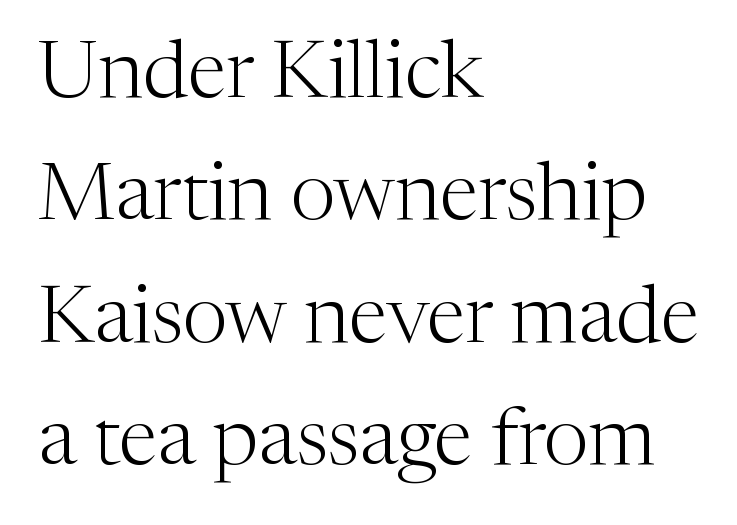
{"serif": "yes", "italic": "no", "bold": "no", "weight": "light", "width": "normal", "stroke_contrast": "medium", "x_height": "medium", "monospaced": "no", "underline": "no", "align": "left", "line_spacing": "normal", "line_spacing_ratio": 1.53, "letter_spacing": "normal", "letter_spacing_em": 0.0, "glyph_px": 80}
